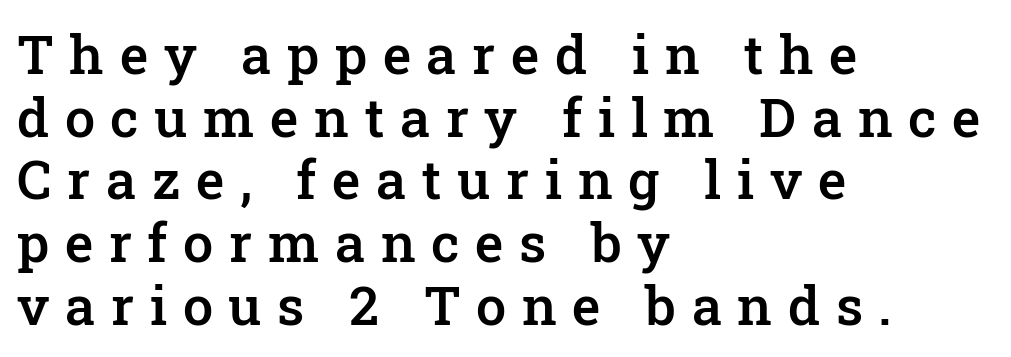
The passage shown has open, widely tracked lettering throughout. These lines are rendered in a variable-pitch font. Is this a sans? No — the strokes have serifs. A roman cut, with each character standing at attention.
